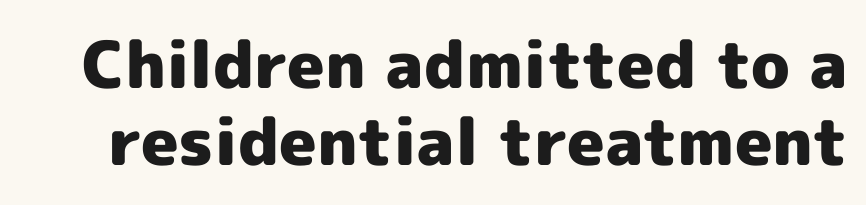
Q: Is the text bold? A: Yes.
Q: Is the text italic (slanted)? A: No, it is upright.
Q: Is the typeface a serif or a sans-serif typeface? A: Sans-serif.
Q: Is the text underlined? A: No.
Q: Is the spacing between letters normal or unusually wide? A: Normal.
Q: Width (condensed, normal, or wide)? A: Normal.
Q: x-height? A: Medium.
Q: Monospaced? A: No.
